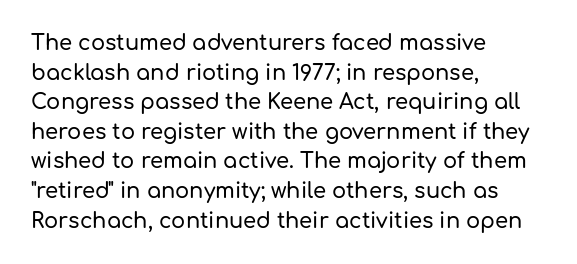
Caption: standard tracking, unaltered. Only glyphs here, with clear space below each row. The line-height multiplier appears to be the usual default. The typography opts for an upright posture over an oblique one. A student would call this left alignment; a typographer would say flush left, rag right.
